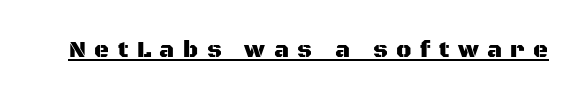
Quick note: not italic, upright. This rendering widens character spacing well past its baseline value. Descenders here cross a horizontal rule under the line.
